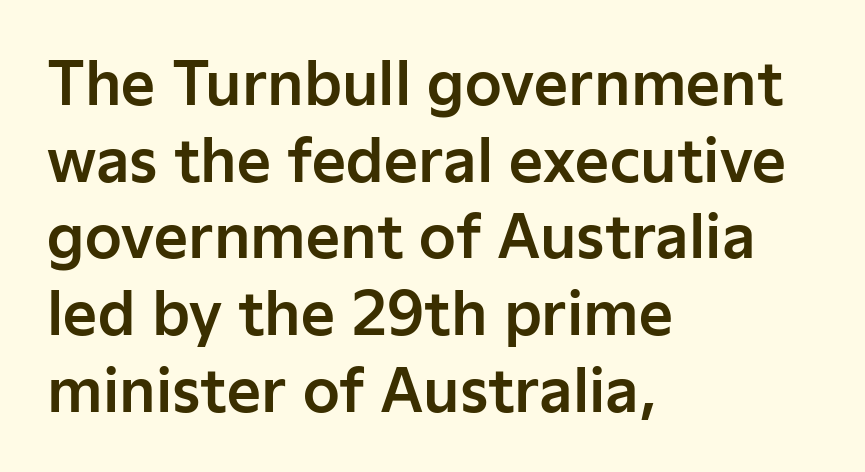
The image shows 59 px sans-serif type, upright; set left-aligned, normal line spacing (1.3x), normal letter spacing, not underlined; low stroke contrast and a medium x-height.
